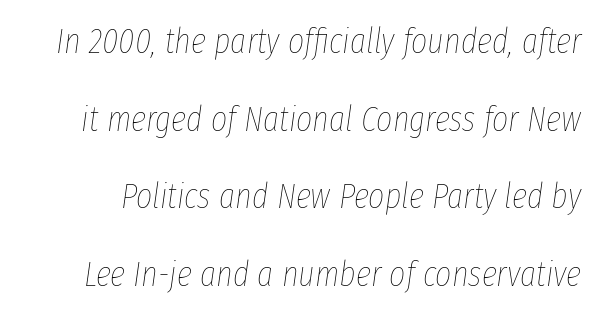
The whole block is typeset with a tilt. The rendering uses natural spacing where letterforms have individual widths. The leading is generous, giving the passage an open texture. Beneath every word, the page is bare. Tracking value appears to be zero — textbook default spacing. On a weight scale, this lands at 450 or below.
